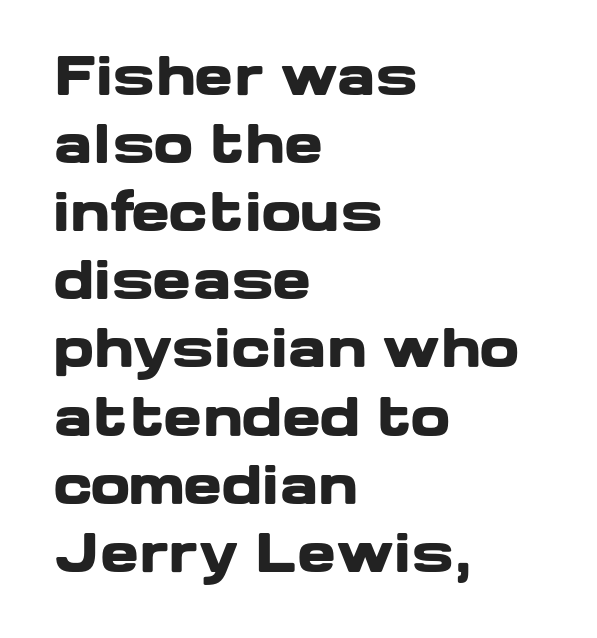
{"serif": "no", "italic": "no", "bold": "yes", "weight": "heavy", "width": "wide", "stroke_contrast": "low", "x_height": "medium", "monospaced": "no", "underline": "no", "align": "left", "line_spacing": "normal", "line_spacing_ratio": 1.31, "letter_spacing": "normal", "letter_spacing_em": 0.0, "glyph_px": 52}
